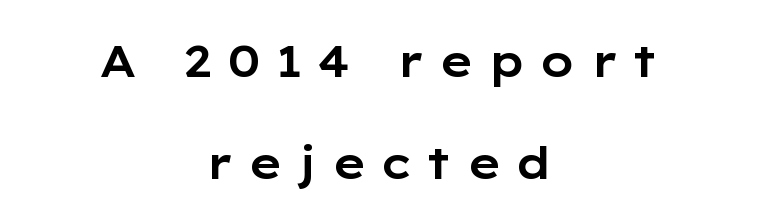
Q: Is the text italic (slanted)? A: No, it is upright.
Q: Is the typeface a serif or a sans-serif typeface? A: Sans-serif.
Q: Is the text underlined? A: No.
Q: How is the paragraph aligned? A: Centered.
Q: Is the spacing between letters normal or unusually wide? A: Unusually wide.
Q: Is the spacing between lines tight, normal or loose? A: Loose.
Q: Width (condensed, normal, or wide)? A: Wide.
Q: Stroke contrast? A: Low.
Q: x-height? A: Medium.
Q: Monospaced? A: No.
